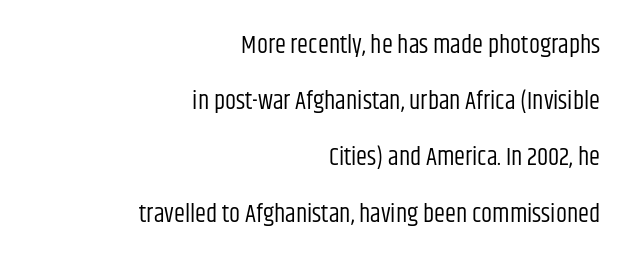
{"italic": "no", "bold": "no", "underline": "no", "align": "right", "line_spacing": "loose", "line_spacing_ratio": 2.25, "letter_spacing": "normal", "letter_spacing_em": 0.0, "glyph_px": 25}
